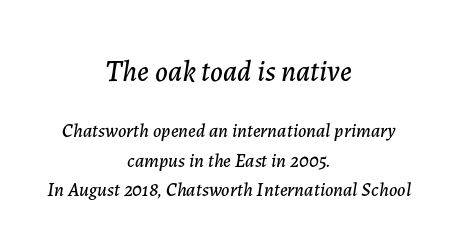
The image shows 29 px text type, italic (leaning right); set centered, normal line spacing (1.55x), normal letter spacing, not underlined; the first (top) block is 1.53x larger; low stroke contrast and a medium x-height.
